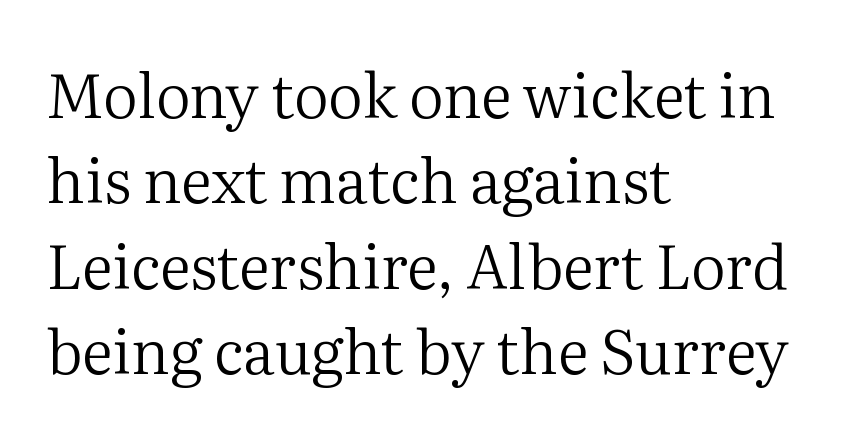
Q: Is the text bold? A: No.
Q: Is the text italic (slanted)? A: No, it is upright.
Q: Is the typeface a serif or a sans-serif typeface? A: Serif.
Q: Is the text underlined? A: No.
Q: How is the paragraph aligned? A: Left-aligned.
Q: Is the spacing between letters normal or unusually wide? A: Normal.
Q: Is the spacing between lines tight, normal or loose? A: Normal.
Q: Width (condensed, normal, or wide)? A: Normal.
Q: Stroke contrast? A: Medium.
Q: x-height? A: Medium.
Q: Monospaced? A: No.
